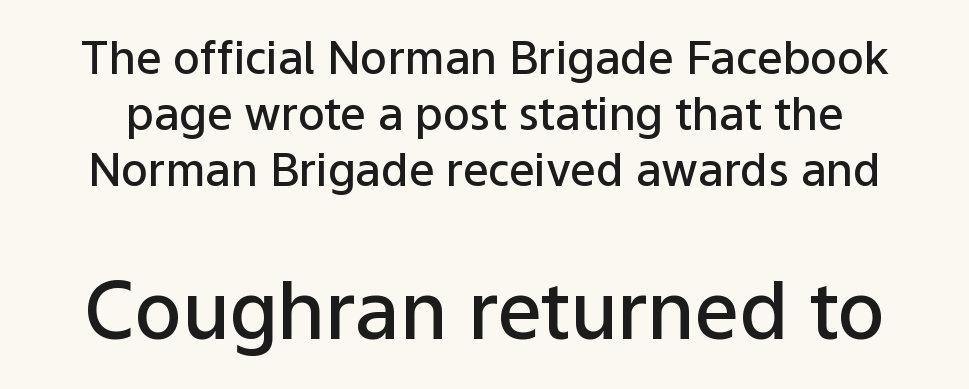
Q: Is the text bold? A: Semi-bold.
Q: Is the text italic (slanted)? A: No, it is upright.
Q: Is the typeface a serif or a sans-serif typeface? A: Sans-serif.
Q: Is the text underlined? A: No.
Q: Is the spacing between letters normal or unusually wide? A: Normal.
Q: Is the spacing between lines tight, normal or loose? A: Normal.
Q: Which block of text is set in a larger size, the first (top) or the second (bottom)? A: The second (bottom) one.
Q: Width (condensed, normal, or wide)? A: Normal.
Q: Stroke contrast? A: Low.
Q: x-height? A: Medium.
Q: Monospaced? A: No.
